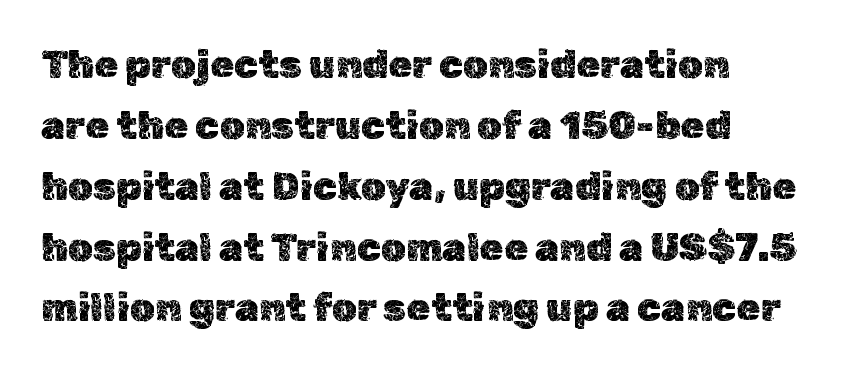
The image shows 39 px text type, upright; set normal line spacing (1.56x), normal letter spacing, not underlined; a medium x-height.
